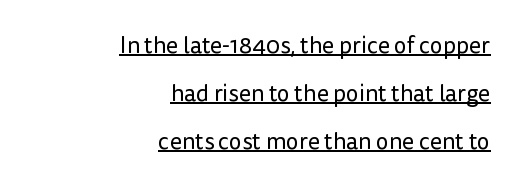
The image shows 23 px text type, upright; set right-aligned, loose line spacing (2.09x), normal letter spacing, underlined.
